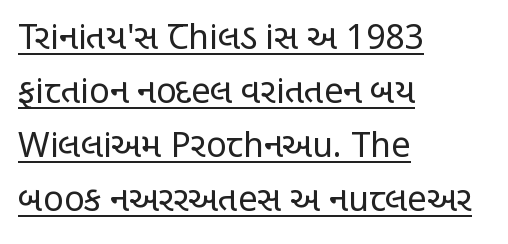
Does a line run under the words? Yes, clearly. The typeface has the unassuming heft of standard copy or less. The letters stand straight up with perfectly vertical stems. What stands out about the letter spacing? Nothing — it is the standard amount. Notice how the passage keeps a crisp vertical edge on the left only.
